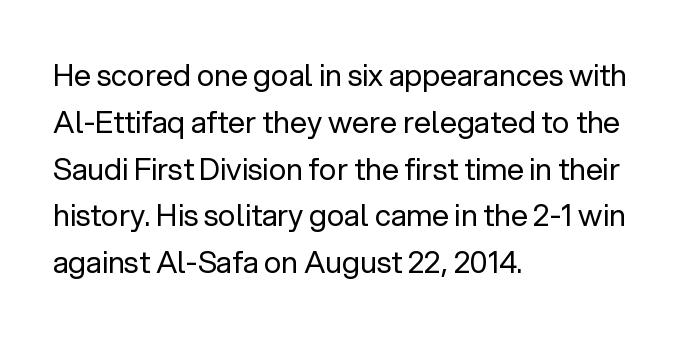
Q: Is the text bold? A: No.
Q: Is the text italic (slanted)? A: No, it is upright.
Q: Is the typeface a serif or a sans-serif typeface? A: Sans-serif.
Q: Is the text underlined? A: No.
Q: How is the paragraph aligned? A: Left-aligned.
Q: Is the spacing between letters normal or unusually wide? A: Normal.
Q: Is the spacing between lines tight, normal or loose? A: Normal.
Q: Width (condensed, normal, or wide)? A: Normal.
Q: Stroke contrast? A: Low.
Q: x-height? A: Medium.
Q: Monospaced? A: No.
